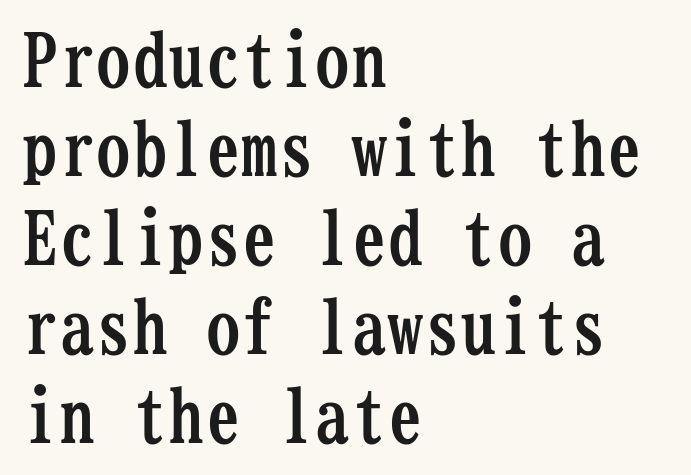
{"serif": "yes", "italic": "no", "bold": "yes", "weight": "semibold", "width": "condensed", "stroke_contrast": "low", "x_height": "medium", "monospaced": "yes", "underline": "no", "align": "left", "line_spacing_ratio": 1.22, "letter_spacing": "normal", "letter_spacing_em": 0.0, "glyph_px": 73}
